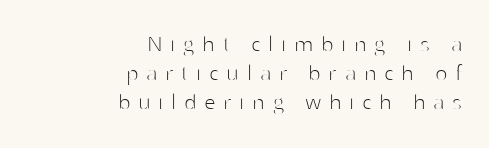
{"italic": "no", "bold": "no", "underline": "no", "align": "right", "line_spacing": "tight", "line_spacing_ratio": 1.12, "letter_spacing": "wide", "letter_spacing_em": 0.3, "glyph_px": 26}
